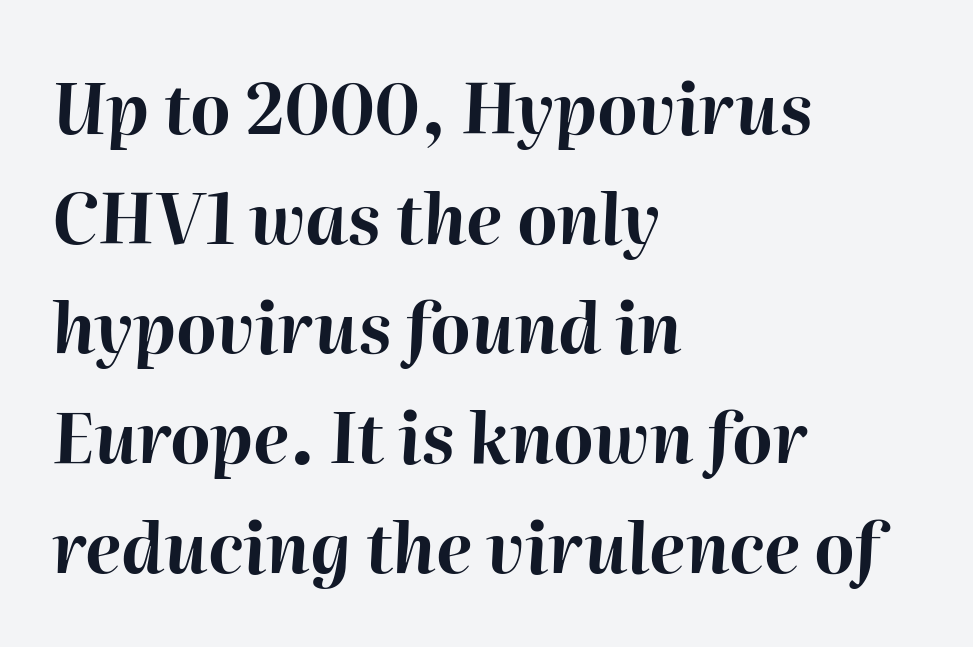
Q: Is the text bold? A: Yes.
Q: Is the text italic (slanted)? A: Yes, it leans right by about 2 degrees.
Q: Is the text underlined? A: No.
Q: How is the paragraph aligned? A: Left-aligned.
Q: Is the spacing between letters normal or unusually wide? A: Normal.
Q: Is the spacing between lines tight, normal or loose? A: Normal.
Q: Width (condensed, normal, or wide)? A: Normal.
Q: Stroke contrast? A: High.
Q: x-height? A: Medium.
Q: Monospaced? A: No.
